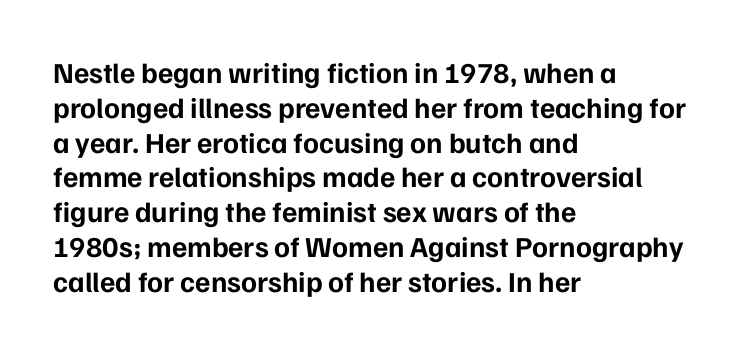
Q: Is the text bold? A: Yes.
Q: Is the text italic (slanted)? A: No, it is upright.
Q: Is the typeface a serif or a sans-serif typeface? A: Sans-serif.
Q: Is the text underlined? A: No.
Q: How is the paragraph aligned? A: Left-aligned.
Q: Is the spacing between letters normal or unusually wide? A: Normal.
Q: Width (condensed, normal, or wide)? A: Normal.
Q: Stroke contrast? A: Low.
Q: x-height? A: Medium.
Q: Monospaced? A: No.
